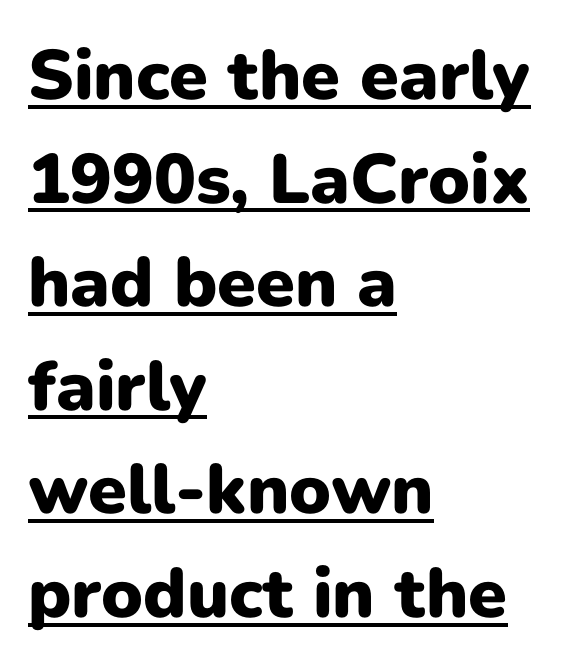
The image shows 70 px heavy sans-serif type, upright; set left-aligned, normal line spacing (1.48x), normal letter spacing, underlined; low stroke contrast and a medium x-height.
